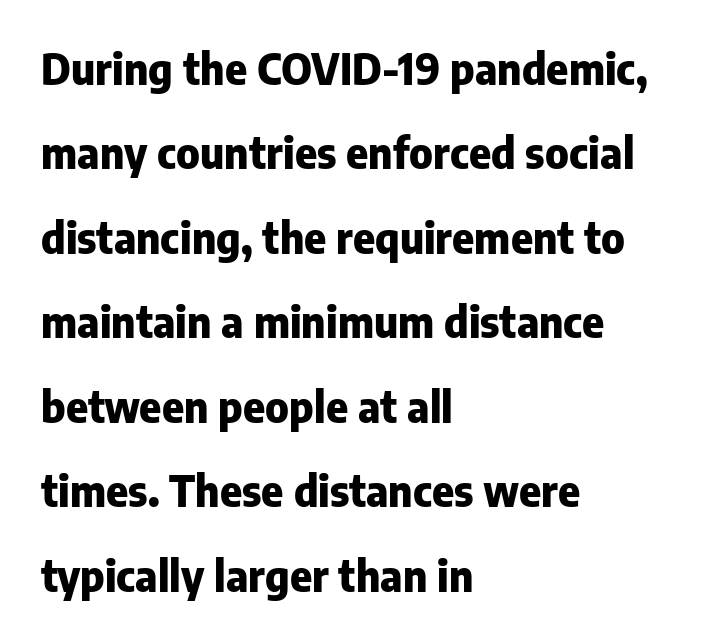
Style check: upright. Serifs: no, the terminals of the letterforms are clean. Is the letter spacing exaggerated? No — it looks like the ordinary default. This rendering features lettering with no underline. Typographic density is high because the face is bold. A classic flush-left, rag-right setting is used for this passage.
